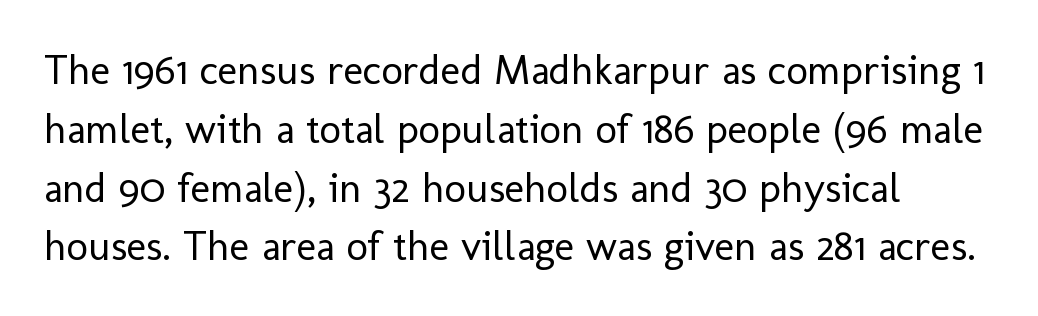
The passage shown is not bold in any degree. This sample has the flowing, uneven cadence of proportional lettering. Any mark beneath the type? The region is blank. The space between consecutive lines is moderate. The letters stand upright; this is a roman face. The passage shown is typeset with a sans-serif family.
